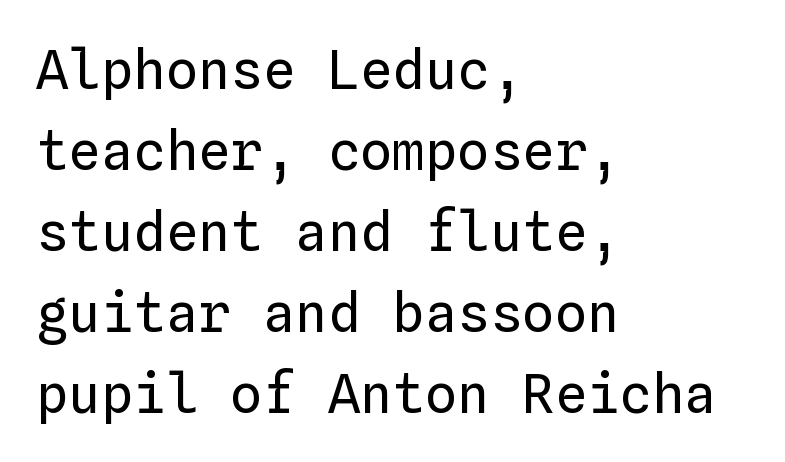
The zone under the glyphs is completely vacant. The letters stand straight up with perfectly vertical stems. The face used here is monospaced, like something from a code editor. A normal amount of white space separates one row of letters from the next. Horizontal alignment here is leftward, the default for most running prose.
